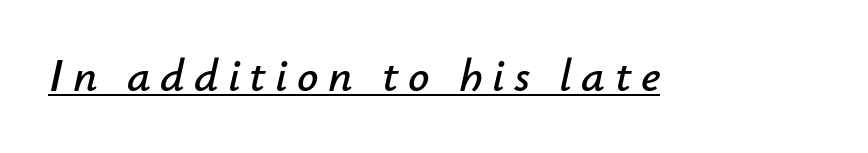
{"italic": "yes", "lean": "right", "slant_degrees": 12, "width": "normal", "stroke_contrast": "low", "x_height": "small", "monospaced": "no", "underline": "yes", "letter_spacing": "wide", "letter_spacing_em": 0.2, "glyph_px": 47}
